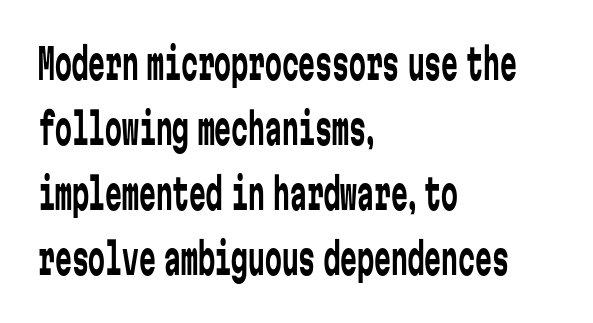
{"serif": "no", "italic": "no", "bold": "no", "weight": "regular", "width": "condensed", "stroke_contrast": "low", "x_height": "medium", "monospaced": "yes", "underline": "no", "align": "left", "line_spacing": "normal", "line_spacing_ratio": 1.55, "letter_spacing": "normal", "letter_spacing_em": 0.0, "glyph_px": 42}
